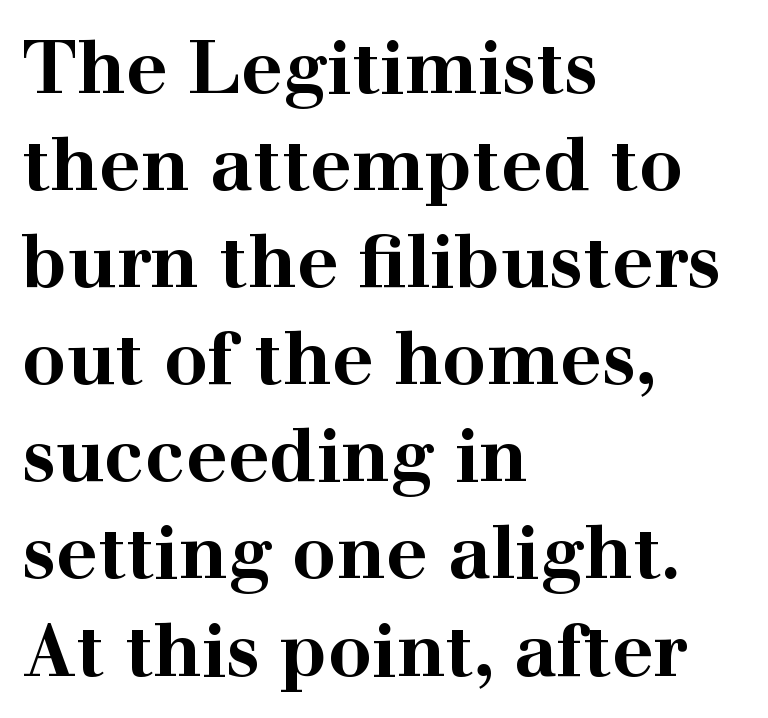
The rendering uses a moderate line-height, typical for paragraphs. Varying glyph widths throughout — classic text-font behaviour. No extra tracking has been applied to these lines. The typesetting leans heavy: a genuine bold. The glyphs in this specimen are seriffed.
